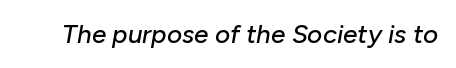
{"italic": "yes", "lean": "right", "slant_degrees": 10, "underline": "no", "letter_spacing": "normal", "letter_spacing_em": 0.0, "glyph_px": 26}
